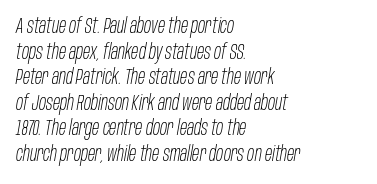
{"italic": "yes", "lean": "right", "slant_degrees": 10, "bold": "no", "underline": "no", "align": "left", "line_spacing_ratio": 1.22, "letter_spacing": "normal", "letter_spacing_em": 0.0, "glyph_px": 21}
